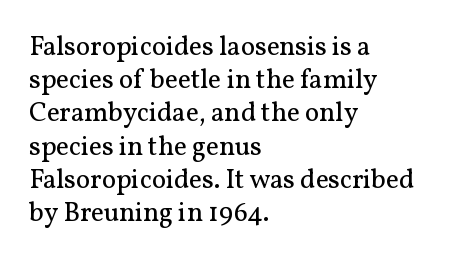
Q: Is the text bold? A: No.
Q: Is the text italic (slanted)? A: No, it is upright.
Q: Is the text underlined? A: No.
Q: How is the paragraph aligned? A: Left-aligned.
Q: Is the spacing between letters normal or unusually wide? A: Normal.
